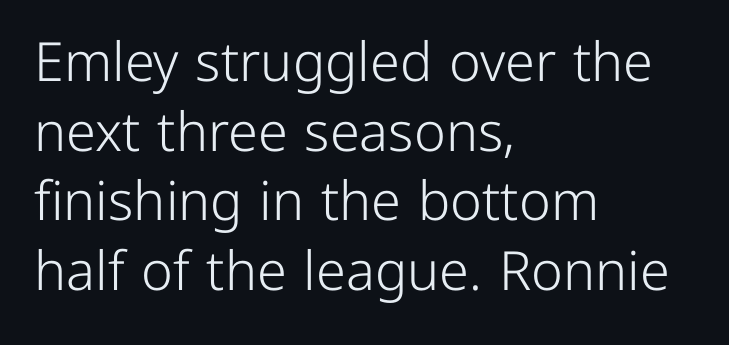
The image shows 54 px light sans-serif type, upright; set left-aligned, normal line spacing (1.29x), normal letter spacing, not underlined; low stroke contrast and a medium x-height.
